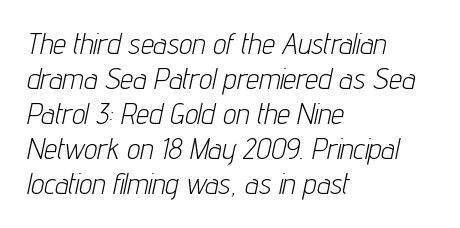
Bare-footed words on every line. Caption: face not bold, strokes unweighted. All the whitespace from short lines collects on the right. Observe the ordinary spacing: letters are neighbours, not strangers.
